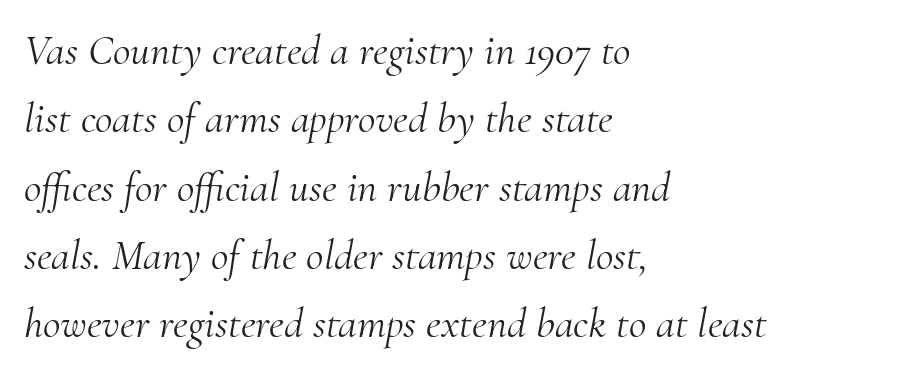
Varying glyph widths throughout — classic text-font behaviour. The letters carry serifs — small finishing strokes at the ends of their stems. The passage shown is not underscored anywhere. A light-to-regular cut is what we see here. This sample is left-justified, so line endings fall wherever the words run out. Words appear dense and cohesive because spacing is normal.
